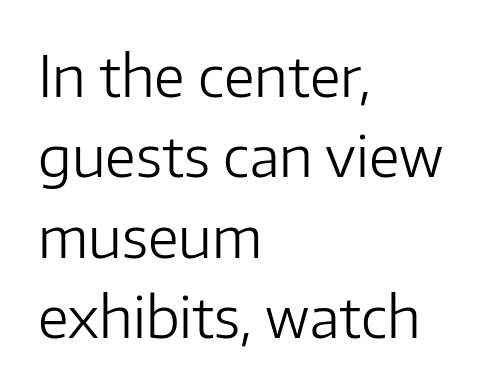
Q: Is the text bold? A: No.
Q: Is the text italic (slanted)? A: No, it is upright.
Q: Is the typeface a serif or a sans-serif typeface? A: Sans-serif.
Q: Is the text underlined? A: No.
Q: How is the paragraph aligned? A: Left-aligned.
Q: Is the spacing between letters normal or unusually wide? A: Normal.
Q: Is the spacing between lines tight, normal or loose? A: Normal.
Q: Width (condensed, normal, or wide)? A: Normal.
Q: Stroke contrast? A: Low.
Q: x-height? A: Medium.
Q: Monospaced? A: No.
